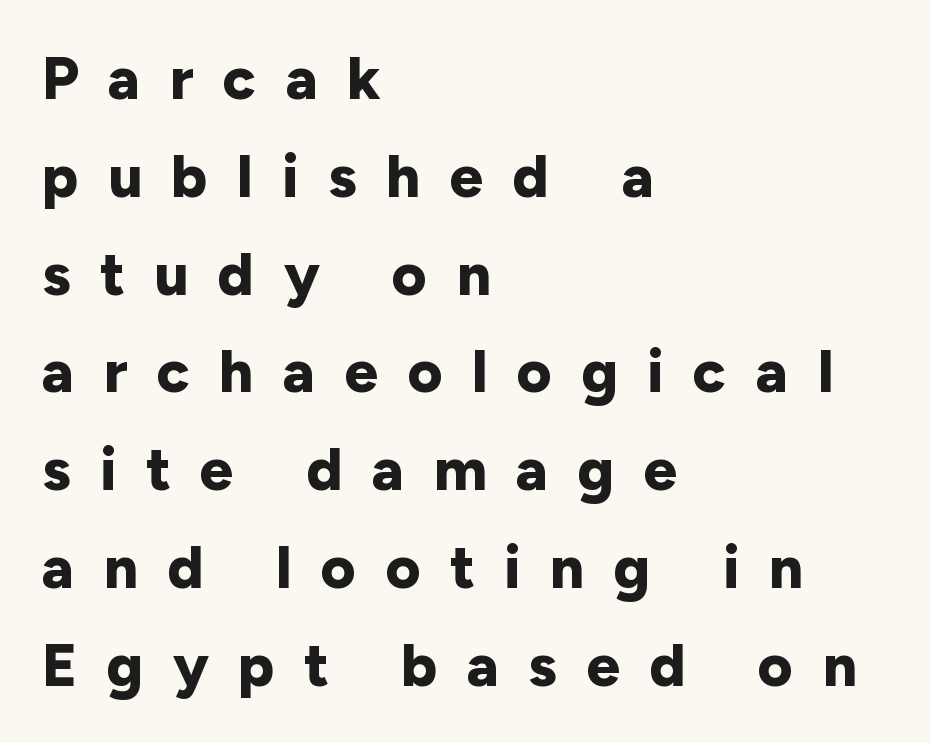
The image shows 60 px bold sans-serif type, upright; set left-aligned, normal line spacing (1.63x), unusually wide letter spacing (+0.49 em), not underlined; low stroke contrast and a medium x-height.
